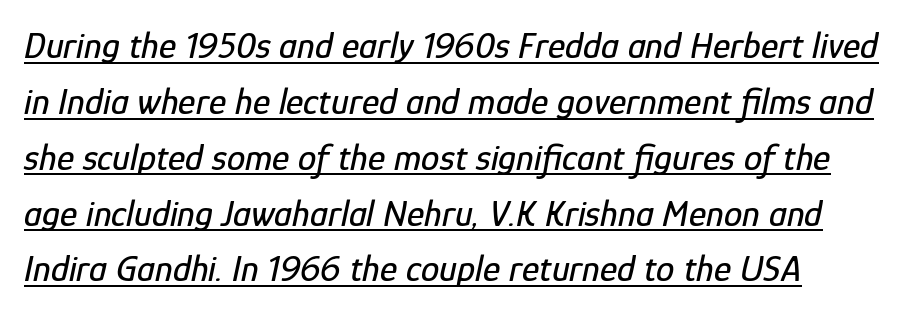
Q: Is the text italic (slanted)? A: Yes, it leans right by about 12 degrees.
Q: Is the text underlined? A: Yes.
Q: Is the spacing between letters normal or unusually wide? A: Normal.
Q: Is the spacing between lines tight, normal or loose? A: Normal.
Q: Width (condensed, normal, or wide)? A: Condensed.
Q: Stroke contrast? A: Low.
Q: x-height? A: Medium.
Q: Monospaced? A: No.
